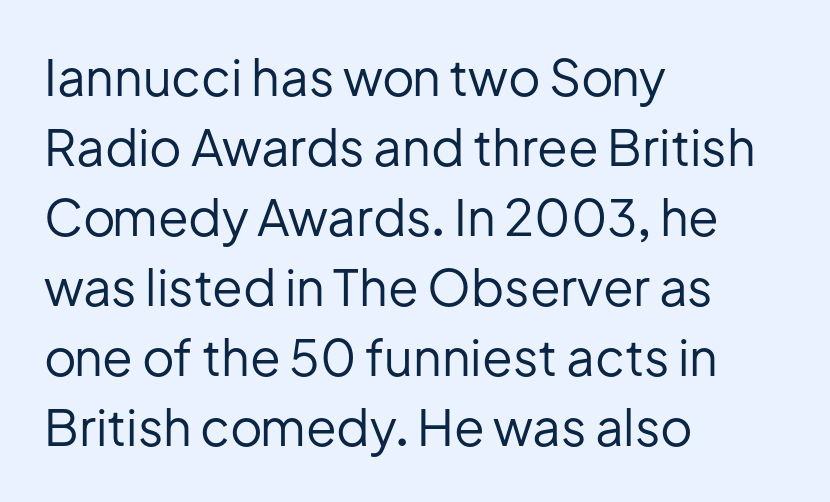
{"serif": "no", "italic": "no", "bold": "no", "weight": "regular", "width": "normal", "stroke_contrast": "low", "x_height": "medium", "monospaced": "no", "underline": "no", "align": "left", "line_spacing": "normal", "line_spacing_ratio": 1.4, "letter_spacing": "normal", "letter_spacing_em": 0.0, "glyph_px": 50}
